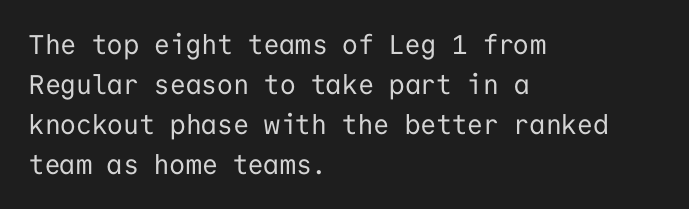
The image shows 27 px text type, upright; set left-aligned, normal line spacing (1.48x), normal letter spacing, not underlined.
